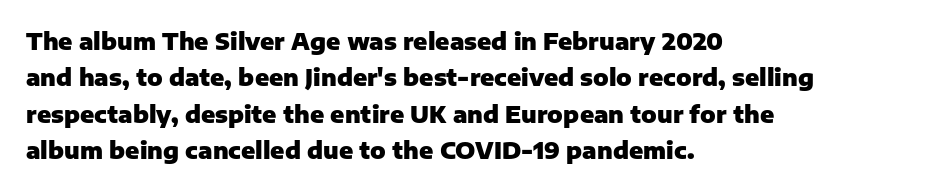
The text block is weighted toward the left margin, trailing off unevenly rightward. These lines carry a lot of weight — the face is fully bold. The letters stand upright; this is a roman face. Each row of text sits above clean, open space. This rendering leaves character spacing at its baseline value.
